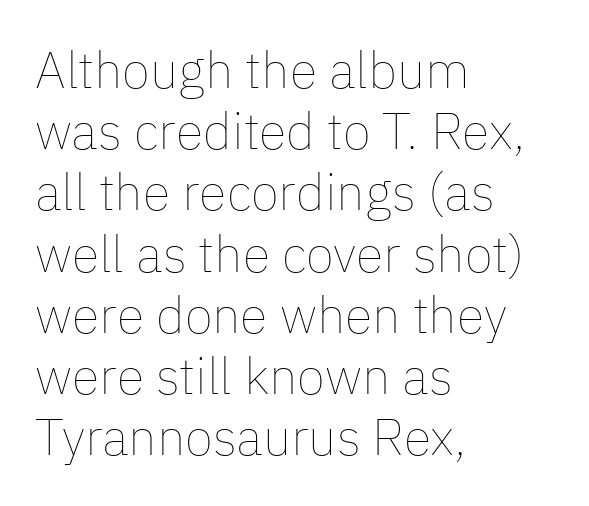
The image shows 51 px thin type, upright; set left-aligned, line spacing 1.2x, normal letter spacing, not underlined; low stroke contrast and a medium x-height.
